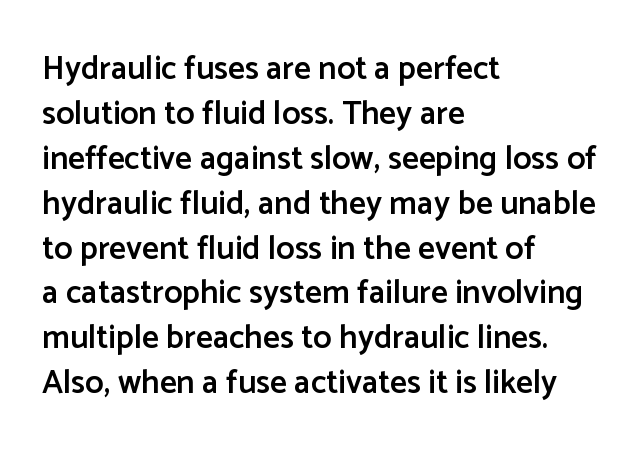
Q: Is the text bold? A: Semi-bold.
Q: Is the text italic (slanted)? A: No, it is upright.
Q: Is the typeface a serif or a sans-serif typeface? A: Sans-serif.
Q: Is the text underlined? A: No.
Q: How is the paragraph aligned? A: Left-aligned.
Q: Is the spacing between letters normal or unusually wide? A: Normal.
Q: Is the spacing between lines tight, normal or loose? A: Normal.
Q: Width (condensed, normal, or wide)? A: Normal.
Q: Stroke contrast? A: Low.
Q: x-height? A: Medium.
Q: Monospaced? A: No.
